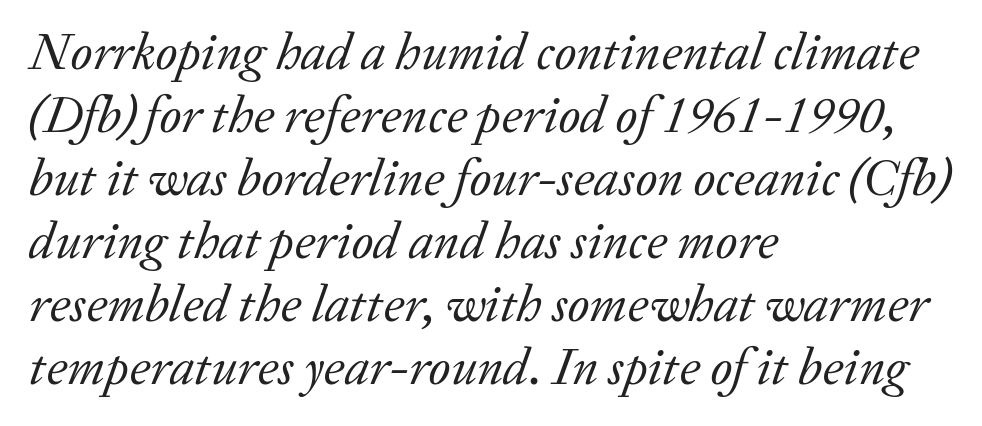
The image shows 52 px regular-weight serif type, italic (leaning right); set left-aligned, line spacing 1.21x, normal letter spacing, not underlined; low stroke contrast and a medium x-height.
